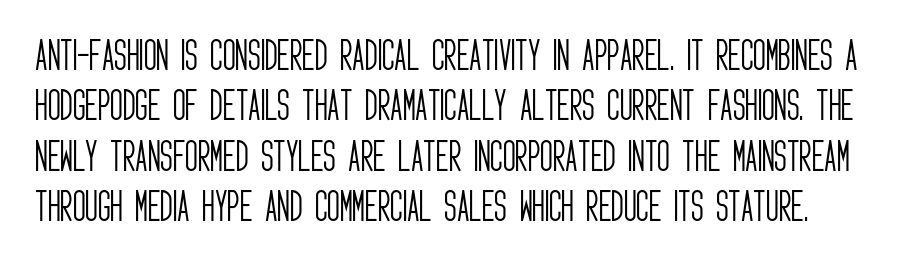
The image shows 35 px light, condensed sans-serif type, upright; set normal line spacing (1.44x), normal letter spacing, not underlined; low stroke contrast and a large x-height.
